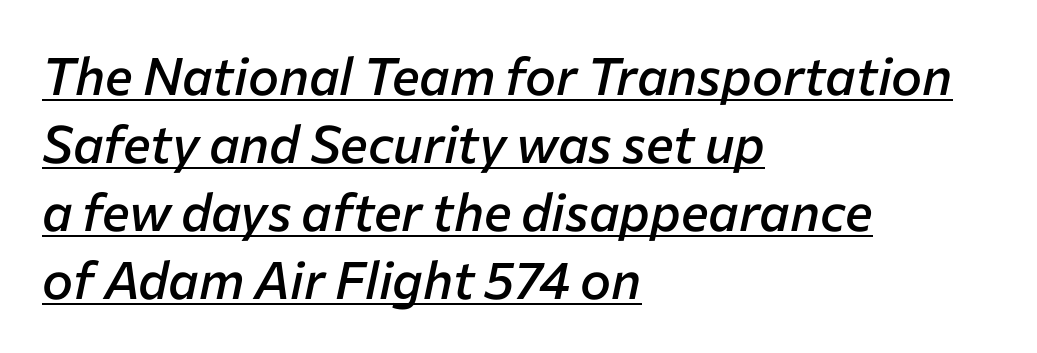
Q: Is the text bold? A: Semi-bold.
Q: Is the text italic (slanted)? A: Yes, it leans right by about 12 degrees.
Q: Is the text underlined? A: Yes.
Q: How is the paragraph aligned? A: Left-aligned.
Q: Is the spacing between letters normal or unusually wide? A: Normal.
Q: Is the spacing between lines tight, normal or loose? A: Normal.
Q: Width (condensed, normal, or wide)? A: Normal.
Q: Stroke contrast? A: Low.
Q: x-height? A: Medium.
Q: Monospaced? A: No.
